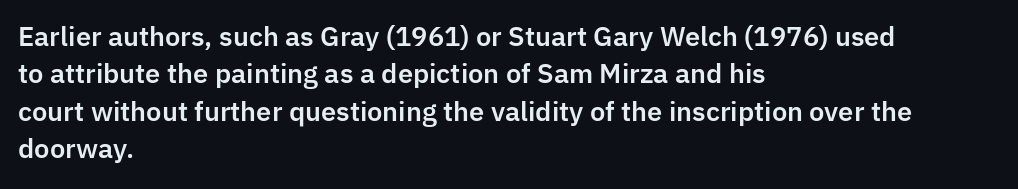
A typesetter would call this zero additional tracking. The string is rendered with underlining switched off. Reading down the block, your eye returns to a fixed left position each line. The lines sit at an ordinary, default distance from one another.
